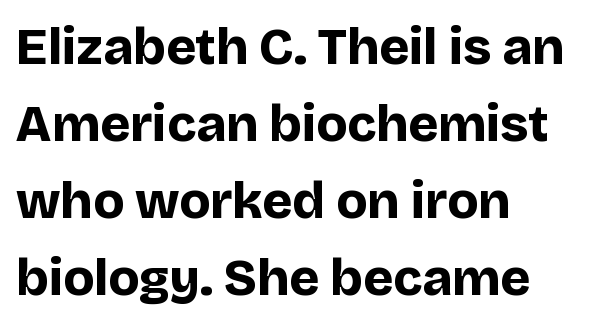
The image shows 51 px bold sans-serif type, upright; set left-aligned, normal line spacing (1.51x), normal letter spacing, not underlined; low stroke contrast and a large x-height.
